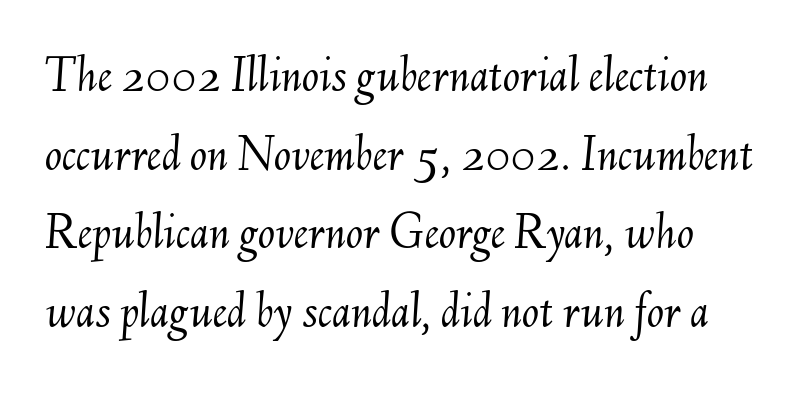
Glyph-to-glyph distance matches everyday printed text. The baseline area is clear. Rows of type keep a routine distance in the vertical direction. Each letter keeps its own natural width here, so spacing adapts to shape. The typeface has the unassuming heft of standard copy or less. Observe the lean: these are italic letterforms.
